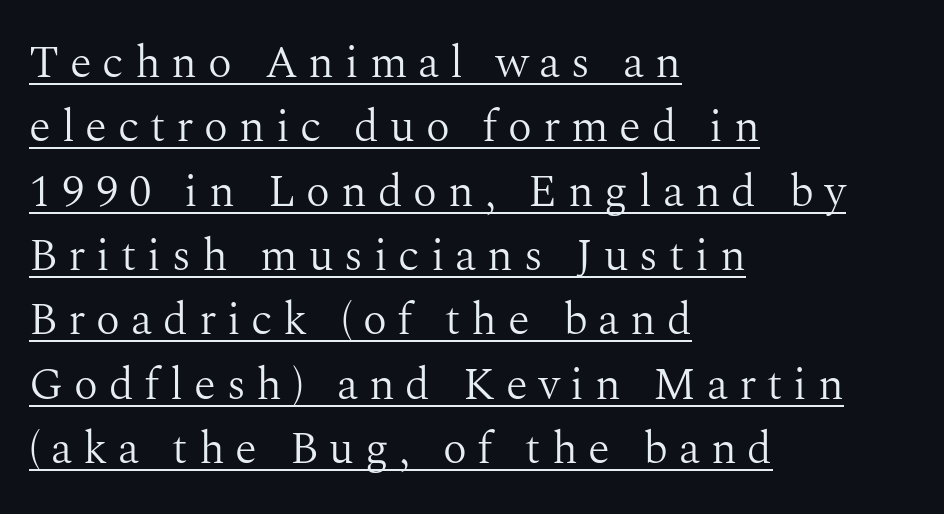
Q: Is the text bold? A: No.
Q: Is the text italic (slanted)? A: No, it is upright.
Q: Is the typeface a serif or a sans-serif typeface? A: Serif.
Q: Is the text underlined? A: Yes.
Q: How is the paragraph aligned? A: Left-aligned.
Q: Is the spacing between letters normal or unusually wide? A: Unusually wide.
Q: Is the spacing between lines tight, normal or loose? A: Normal.
Q: Width (condensed, normal, or wide)? A: Normal.
Q: Stroke contrast? A: Medium.
Q: x-height? A: Medium.
Q: Monospaced? A: No.
